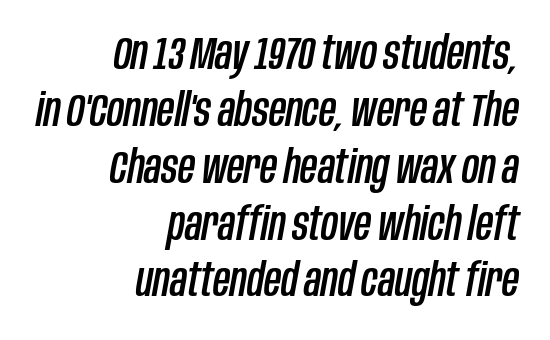
The tracking reads as untouched default to a designer's eye. A flush-right, rag-left setting is used for this passage. Type without underlining. Looks like regular typesetting: each glyph gets only the width it needs.
